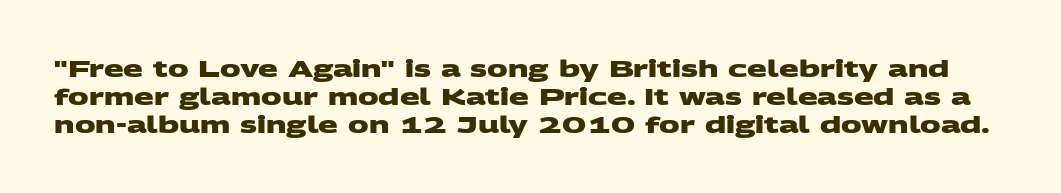
{"bold": "yes", "underline": "no", "line_spacing_ratio": 1.21, "letter_spacing": "normal", "letter_spacing_em": 0.0, "glyph_px": 23}
